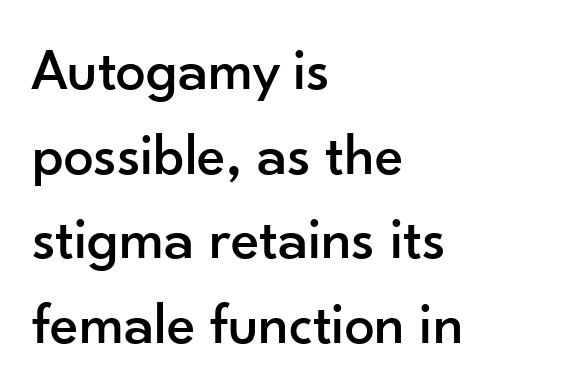
{"serif": "no", "italic": "no", "width": "normal", "stroke_contrast": "low", "x_height": "small", "monospaced": "no", "underline": "no", "align": "left", "line_spacing": "normal", "line_spacing_ratio": 1.41, "letter_spacing": "normal", "letter_spacing_em": 0.0, "glyph_px": 60}
